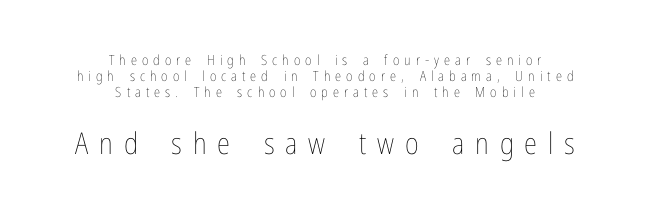
{"italic": "no", "bold": "no", "weight": "thin", "width": "condensed", "stroke_contrast": "low", "x_height": "medium", "monospaced": "no", "underline": "no", "align": "center", "line_spacing_ratio": 1.16, "letter_spacing": "wide", "letter_spacing_em": 0.36, "larger_block": "second", "size_ratio": 2.14, "glyph_px": 30}
